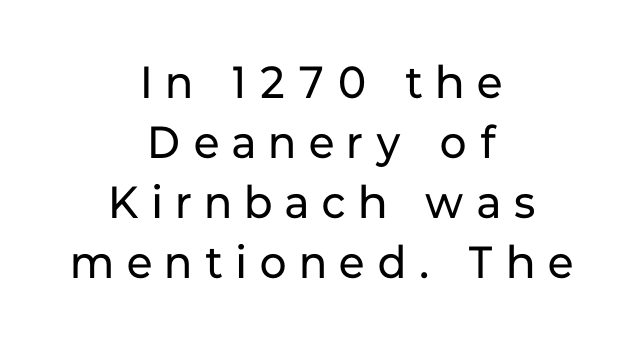
Q: Is the text bold? A: No.
Q: Is the text italic (slanted)? A: No, it is upright.
Q: Is the typeface a serif or a sans-serif typeface? A: Sans-serif.
Q: Is the text underlined? A: No.
Q: How is the paragraph aligned? A: Centered.
Q: Is the spacing between letters normal or unusually wide? A: Unusually wide.
Q: Is the spacing between lines tight, normal or loose? A: Normal.
Q: Width (condensed, normal, or wide)? A: Normal.
Q: Stroke contrast? A: Low.
Q: x-height? A: Medium.
Q: Monospaced? A: No.
